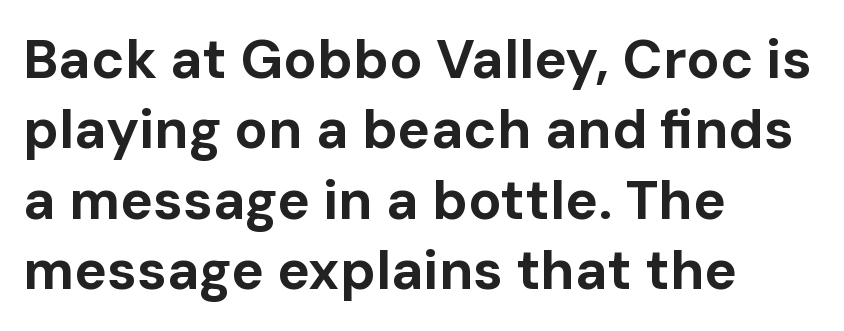
{"serif": "no", "italic": "no", "bold": "yes", "weight": "bold", "width": "normal", "stroke_contrast": "low", "x_height": "medium", "monospaced": "no", "underline": "no", "align": "left", "line_spacing": "normal", "line_spacing_ratio": 1.28, "letter_spacing": "normal", "letter_spacing_em": 0.0, "glyph_px": 55}
